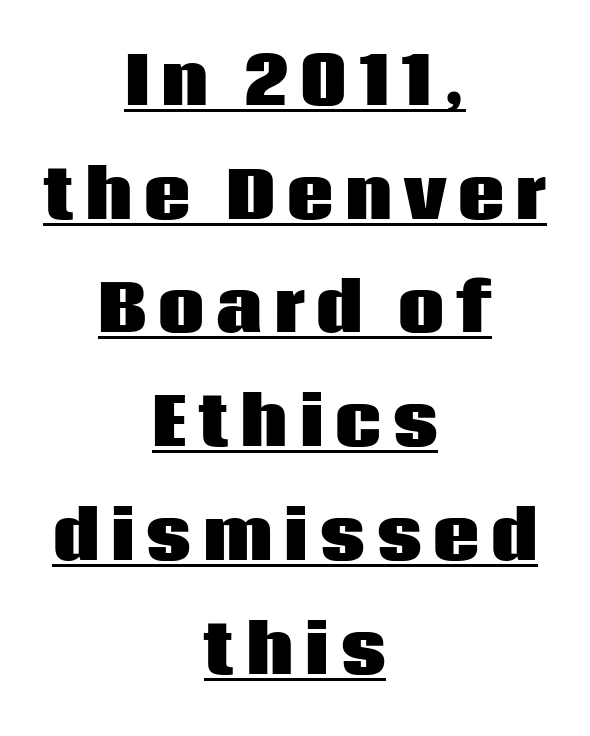
{"serif": "no", "italic": "no", "bold": "yes", "weight": "heavy", "width": "normal", "stroke_contrast": "low", "x_height": "large", "monospaced": "no", "underline": "yes", "align": "center", "line_spacing_ratio": 1.75, "glyph_px": 65}
